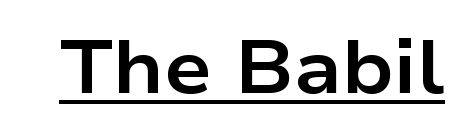
The passage shown is underscored from start to finish. The face used here is rendered with its standard letterfit. You can tell from the bare stems that sans-serif type was used. The letters advance in unequal steps, a hallmark of proportional type.
